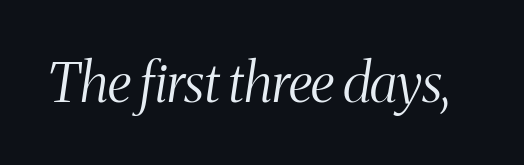
The image shows 55 px light, condensed serif type, italic (leaning right); set normal letter spacing, not underlined; medium stroke contrast and a medium x-height.
